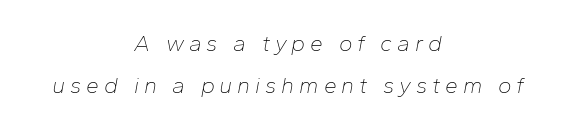
{"italic": "yes", "lean": "right", "slant_degrees": 10, "bold": "no", "underline": "no", "align": "center", "line_spacing_ratio": 1.83, "letter_spacing": "wide", "letter_spacing_em": 0.21, "glyph_px": 23}
